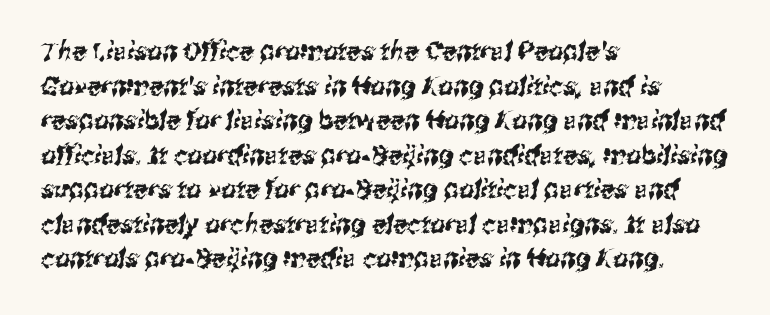
Vertically, the passage feels balanced, rows spaced as you'd expect. Unmarked baselines from the first word to the last. If you drew a ruler down the left edge, every line would touch it. The passage shown has conventional tracking throughout.
